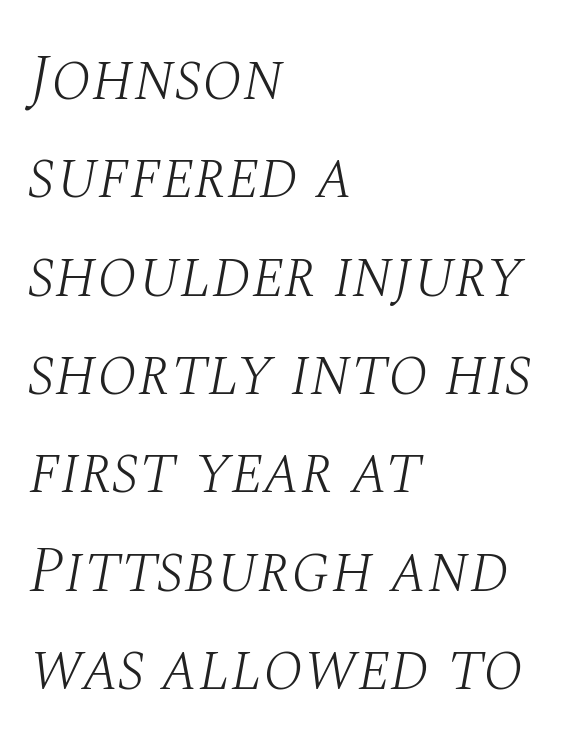
{"serif": "yes", "italic": "yes", "lean": "right", "slant_degrees": 10, "bold": "no", "weight": "light", "width": "normal", "stroke_contrast": "medium", "x_height": "large", "monospaced": "no", "underline": "no", "align": "left", "line_spacing": "normal", "line_spacing_ratio": 1.49, "letter_spacing": "normal", "letter_spacing_em": 0.0, "glyph_px": 66}
